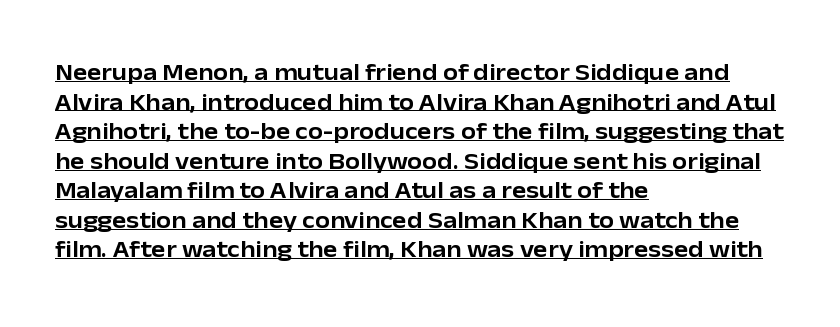
Q: Is the text italic (slanted)? A: No, it is upright.
Q: Is the text underlined? A: Yes.
Q: How is the paragraph aligned? A: Left-aligned.
Q: Is the spacing between letters normal or unusually wide? A: Normal.
